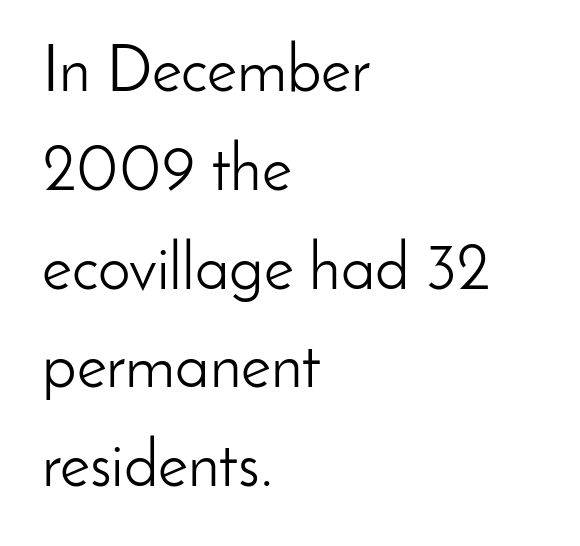
{"serif": "no", "italic": "no", "bold": "no", "weight": "light", "width": "normal", "stroke_contrast": "low", "x_height": "small", "monospaced": "no", "underline": "no", "align": "left", "line_spacing": "normal", "line_spacing_ratio": 1.52, "letter_spacing": "normal", "letter_spacing_em": 0.0, "glyph_px": 65}
